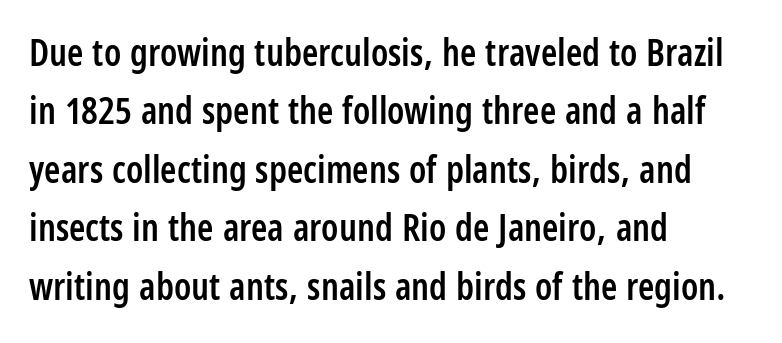
Q: Is the text bold? A: Semi-bold.
Q: Is the text italic (slanted)? A: No, it is upright.
Q: Is the typeface a serif or a sans-serif typeface? A: Sans-serif.
Q: Is the text underlined? A: No.
Q: How is the paragraph aligned? A: Left-aligned.
Q: Is the spacing between letters normal or unusually wide? A: Normal.
Q: Is the spacing between lines tight, normal or loose? A: Normal.
Q: Width (condensed, normal, or wide)? A: Condensed.
Q: Stroke contrast? A: Low.
Q: x-height? A: Large.
Q: Monospaced? A: No.
